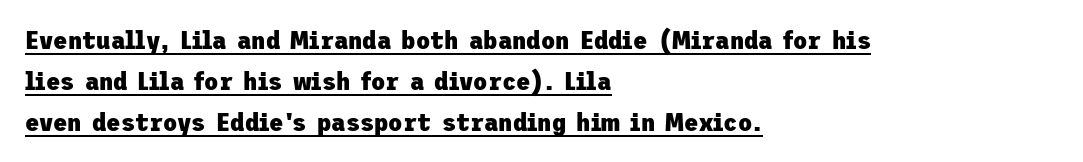
The font's upright variant was chosen for this text. Caption: lettering with a line underneath. The type is set solid horizontally, with unmodified tracking. Regarding leading, the lines here are spaced in the standard way.
